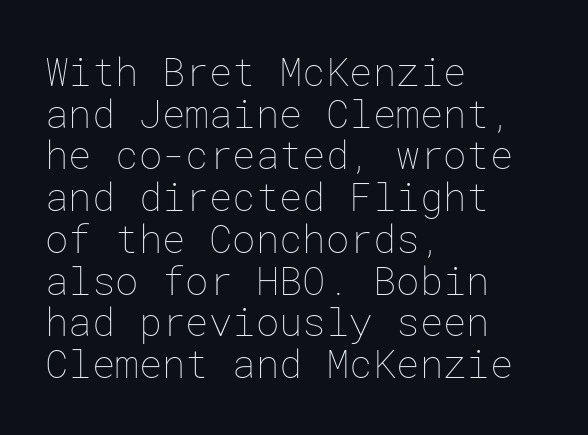
{"italic": "no", "bold": "no", "weight": "thin", "width": "normal", "stroke_contrast": "low", "x_height": "medium", "underline": "no", "align": "left", "line_spacing": "tight", "line_spacing_ratio": 1.07, "letter_spacing": "normal", "letter_spacing_em": 0.0, "glyph_px": 39}
